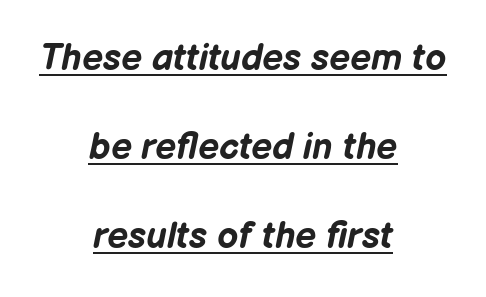
Caption: standard tracking, unaltered. Is this a fixed-width face? No — the glyphs have proportional, varying widths. The rendered words wear a rule along their underside. When letters slant like this, we call the style italic. How would I describe the line gaps? Wide and relaxed.
